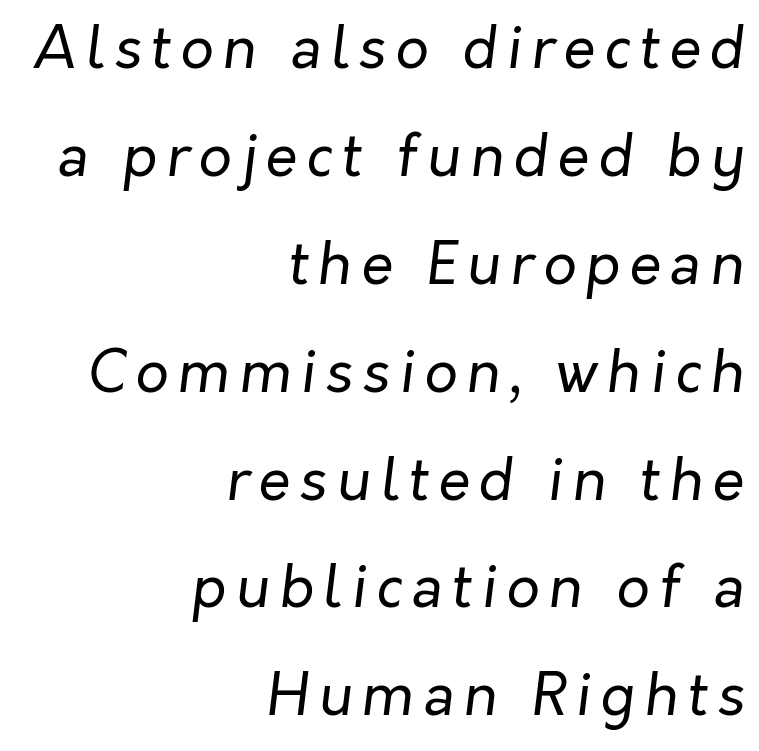
{"italic": "yes", "lean": "right", "slant_degrees": 7, "bold": "no", "weight": "regular", "width": "normal", "stroke_contrast": "low", "x_height": "medium", "monospaced": "no", "underline": "no", "align": "right", "line_spacing_ratio": 1.86, "glyph_px": 58}
